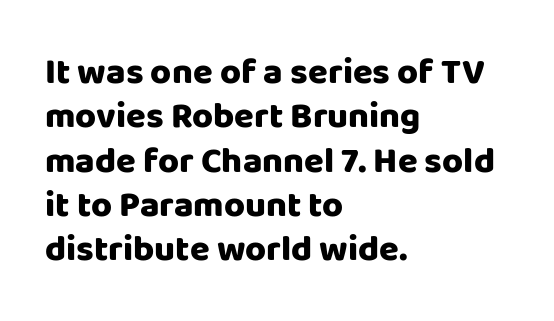
Q: Is the text bold? A: Yes.
Q: Is the text italic (slanted)? A: No, it is upright.
Q: Is the typeface a serif or a sans-serif typeface? A: Sans-serif.
Q: Is the text underlined? A: No.
Q: How is the paragraph aligned? A: Left-aligned.
Q: Is the spacing between letters normal or unusually wide? A: Normal.
Q: Width (condensed, normal, or wide)? A: Normal.
Q: Stroke contrast? A: Low.
Q: x-height? A: Large.
Q: Monospaced? A: No.
